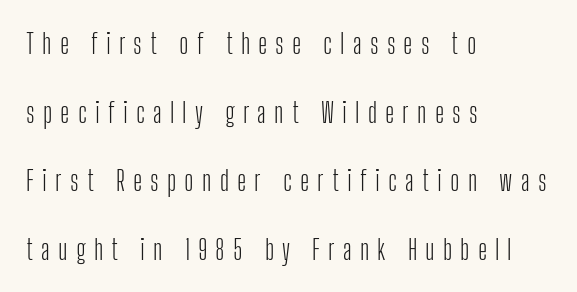
Q: Is the text bold? A: No.
Q: Is the text italic (slanted)? A: No, it is upright.
Q: Is the typeface a serif or a sans-serif typeface? A: Sans-serif.
Q: Is the text underlined? A: No.
Q: How is the paragraph aligned? A: Left-aligned.
Q: Is the spacing between letters normal or unusually wide? A: Unusually wide.
Q: Is the spacing between lines tight, normal or loose? A: Loose.
Q: Width (condensed, normal, or wide)? A: Condensed.
Q: Stroke contrast? A: Low.
Q: x-height? A: Medium.
Q: Monospaced? A: No.
